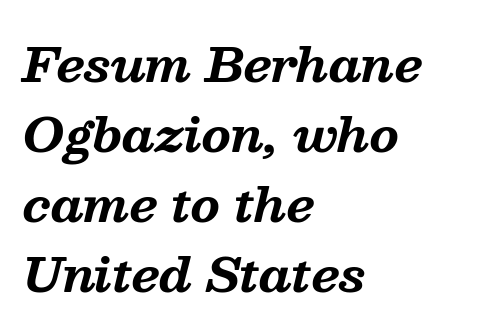
Q: Is the text bold? A: Yes.
Q: Is the text italic (slanted)? A: Yes, it leans right by about 13 degrees.
Q: Is the typeface a serif or a sans-serif typeface? A: Serif.
Q: Is the text underlined? A: No.
Q: How is the paragraph aligned? A: Left-aligned.
Q: Is the spacing between letters normal or unusually wide? A: Normal.
Q: Is the spacing between lines tight, normal or loose? A: Normal.
Q: Width (condensed, normal, or wide)? A: Normal.
Q: Stroke contrast? A: Medium.
Q: x-height? A: Medium.
Q: Monospaced? A: No.
